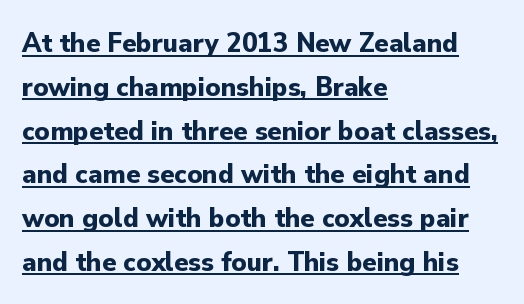
Q: Is the text bold? A: Yes.
Q: Is the text italic (slanted)? A: No, it is upright.
Q: Is the typeface a serif or a sans-serif typeface? A: Sans-serif.
Q: Is the text underlined? A: Yes.
Q: How is the paragraph aligned? A: Left-aligned.
Q: Is the spacing between letters normal or unusually wide? A: Normal.
Q: Is the spacing between lines tight, normal or loose? A: Normal.
Q: Width (condensed, normal, or wide)? A: Normal.
Q: Stroke contrast? A: Low.
Q: x-height? A: Small.
Q: Monospaced? A: No.
